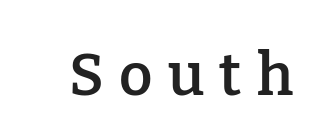
Q: Is the text bold? A: Semi-bold.
Q: Is the text italic (slanted)? A: No, it is upright.
Q: Is the typeface a serif or a sans-serif typeface? A: Serif.
Q: Is the text underlined? A: No.
Q: Is the spacing between letters normal or unusually wide? A: Unusually wide.
Q: Width (condensed, normal, or wide)? A: Normal.
Q: Stroke contrast? A: Low.
Q: x-height? A: Medium.
Q: Monospaced? A: No.
